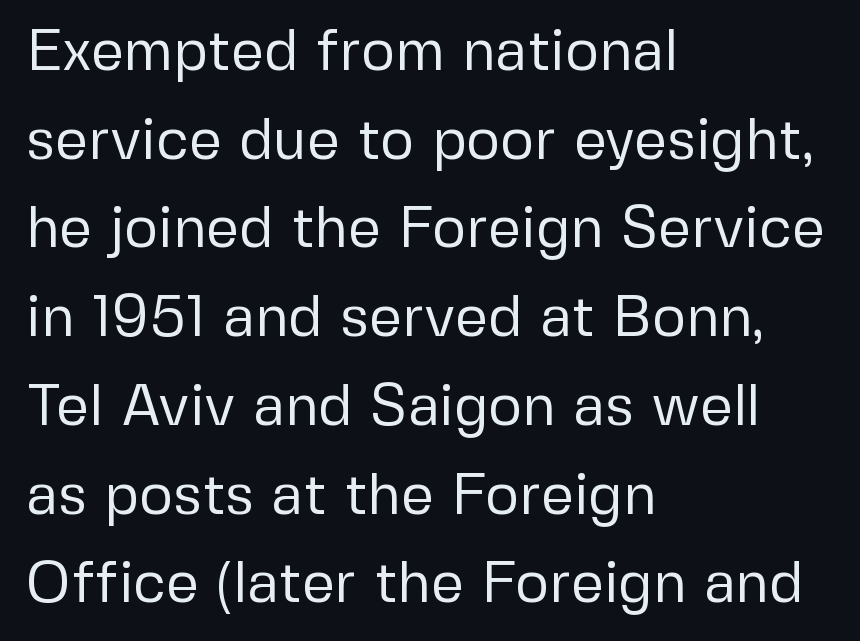
Q: Is the text bold? A: No.
Q: Is the text italic (slanted)? A: No, it is upright.
Q: Is the typeface a serif or a sans-serif typeface? A: Sans-serif.
Q: Is the text underlined? A: No.
Q: How is the paragraph aligned? A: Left-aligned.
Q: Is the spacing between letters normal or unusually wide? A: Normal.
Q: Is the spacing between lines tight, normal or loose? A: Normal.
Q: Width (condensed, normal, or wide)? A: Normal.
Q: Stroke contrast? A: Low.
Q: x-height? A: Medium.
Q: Monospaced? A: No.
